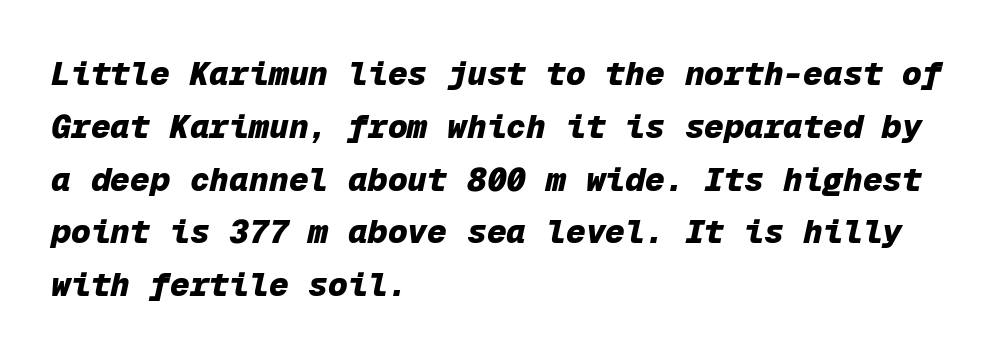
The image shows 33 px heavy type, italic (leaning right), monospaced; set left-aligned, normal line spacing (1.6x), normal letter spacing, not underlined; low stroke contrast and a medium x-height.
